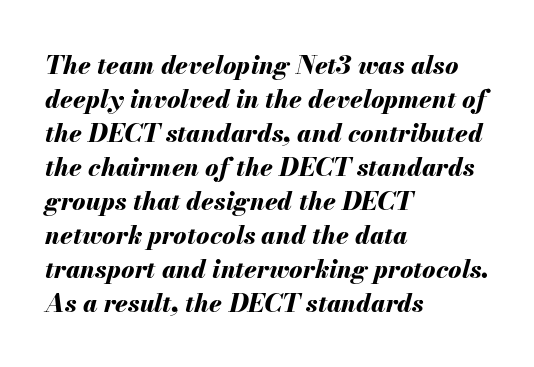
The image shows 25 px bold type, italic (leaning right); set left-aligned, normal line spacing (1.36x), normal letter spacing, not underlined.
